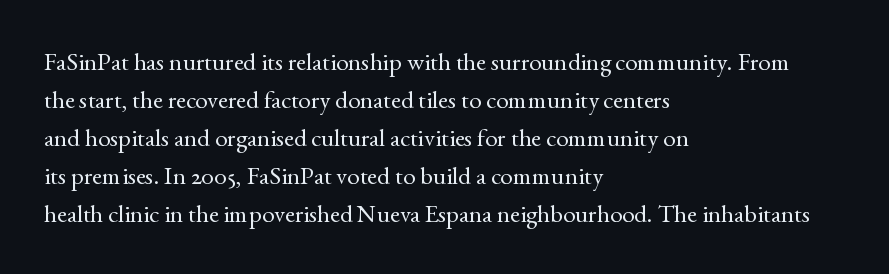
The image shows 25 px text type, upright; set left-aligned, normal line spacing (1.52x), normal letter spacing, not underlined.
